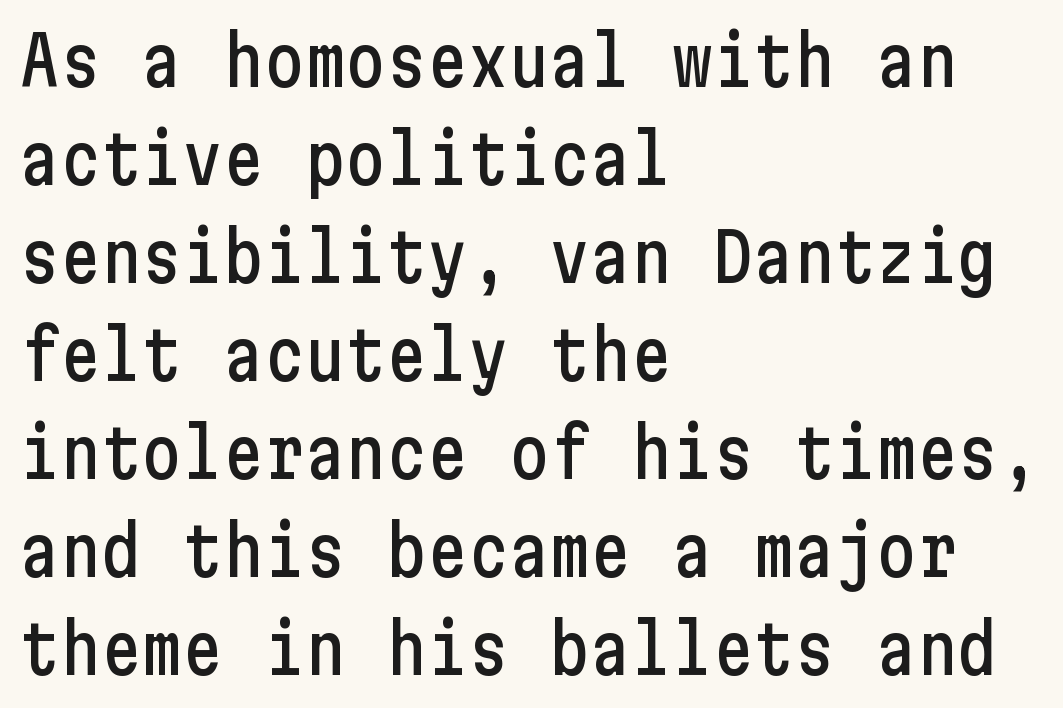
Honestly, there is no underline to notice here at all. The letters stand upright; this is a roman face. The rendering anchors every line to the left-hand side. In terms of letterform style, serifs are entirely absent.
